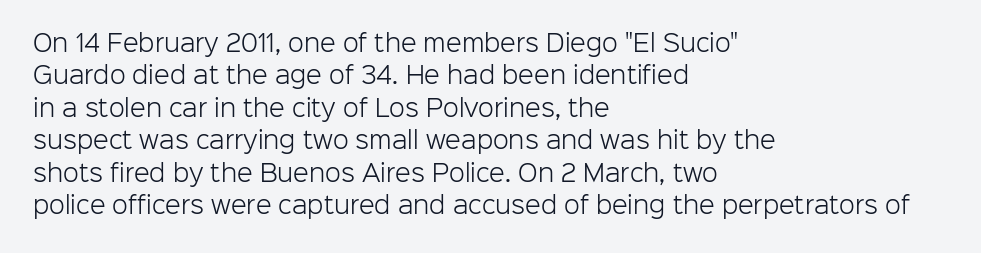
The tracking reads as untouched default to a designer's eye. Layout note: lines flush left. Students, observe: this is what conventionally led text looks like. Underline: absent.
